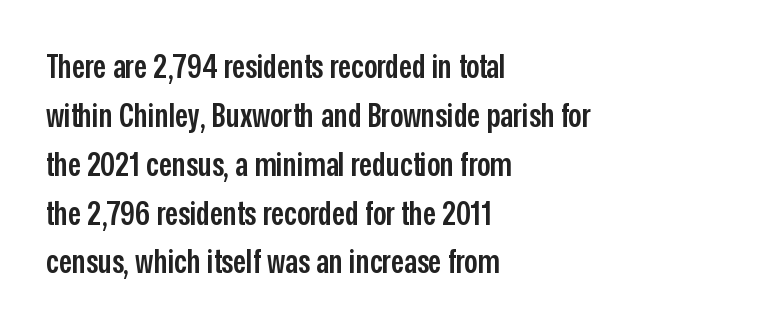
The image shows 33 px semibold, condensed sans-serif type, upright; set left-aligned, normal line spacing (1.48x), normal letter spacing, not underlined; low stroke contrast and a medium x-height.
